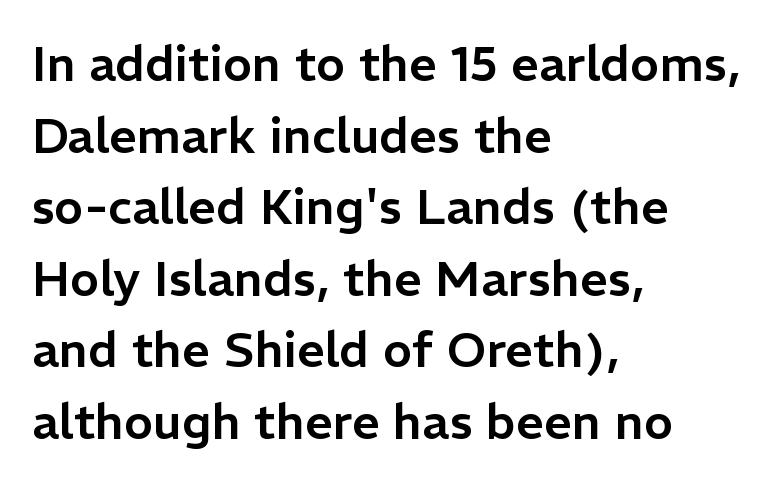
Notice how descenders clear the ascenders below comfortably — that's standard leading. The paragraph has a hard left edge and a soft right edge. Descenders hang freely into open space. A roman cut, with each character standing at attention. Caption: standard tracking, unaltered. Are there feet on the stems? There aren't — it's a sans.
